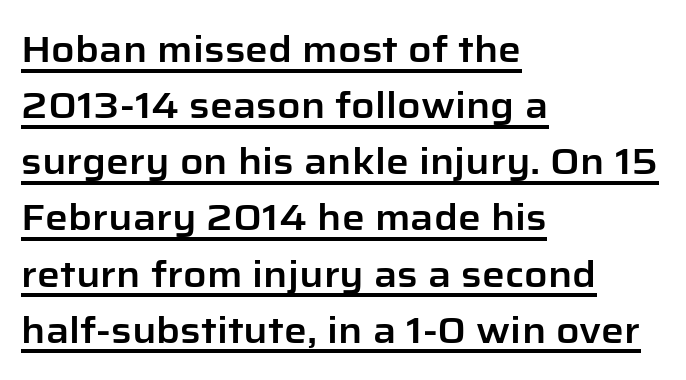
Q: Is the text italic (slanted)? A: No, it is upright.
Q: Is the typeface a serif or a sans-serif typeface? A: Sans-serif.
Q: Is the text underlined? A: Yes.
Q: How is the paragraph aligned? A: Left-aligned.
Q: Is the spacing between letters normal or unusually wide? A: Normal.
Q: Is the spacing between lines tight, normal or loose? A: Normal.
Q: Width (condensed, normal, or wide)? A: Normal.
Q: Stroke contrast? A: Low.
Q: x-height? A: Medium.
Q: Monospaced? A: No.
